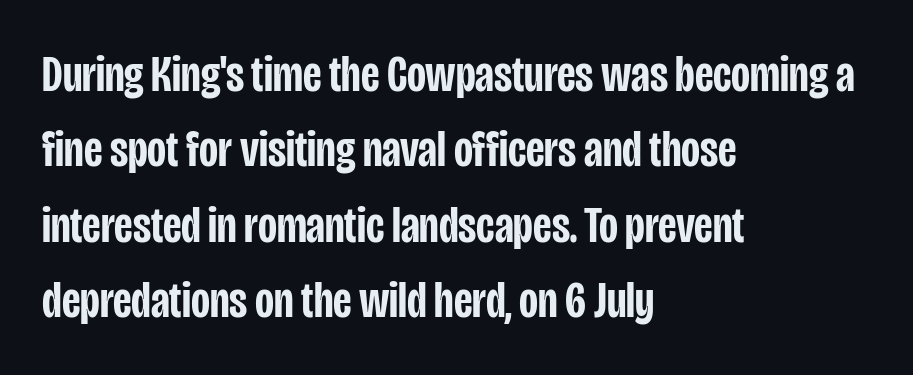
The image shows 52 px semibold, condensed sans-serif type, upright; set left-aligned, normal line spacing (1.45x), normal letter spacing, not underlined; low stroke contrast and a large x-height.
